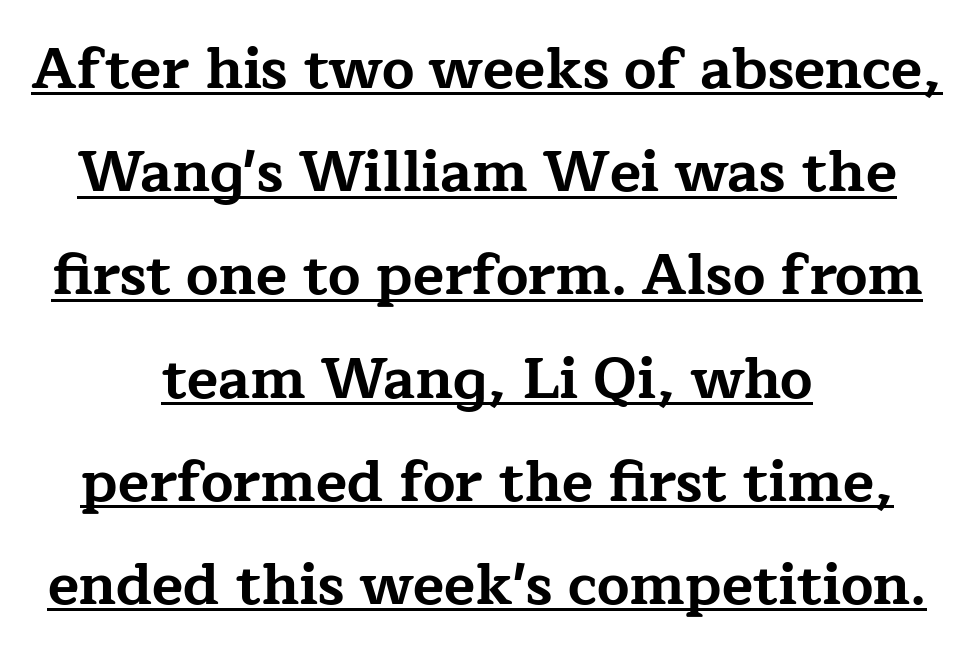
The image shows 57 px bold, wide serif type, upright; set centered, line spacing 1.81x, normal letter spacing, underlined; low stroke contrast and a medium x-height.
